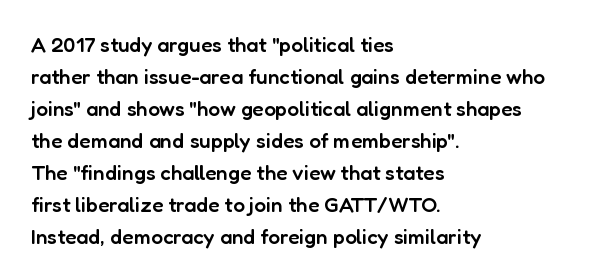
{"italic": "no", "bold": "semi", "underline": "no", "align": "left", "line_spacing": "normal", "line_spacing_ratio": 1.52, "letter_spacing": "normal", "letter_spacing_em": 0.0, "glyph_px": 21}
